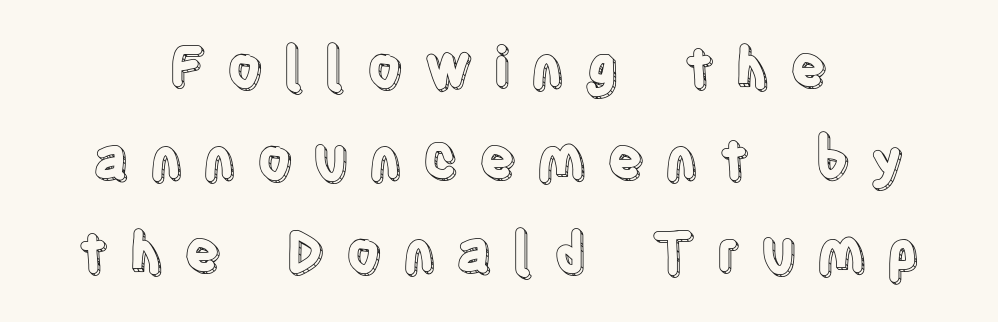
{"italic": "no", "width": "condensed", "x_height": "large", "monospaced": "no", "underline": "no", "align": "center", "line_spacing": "normal", "line_spacing_ratio": 1.68, "letter_spacing": "wide", "letter_spacing_em": 0.37, "glyph_px": 55}
